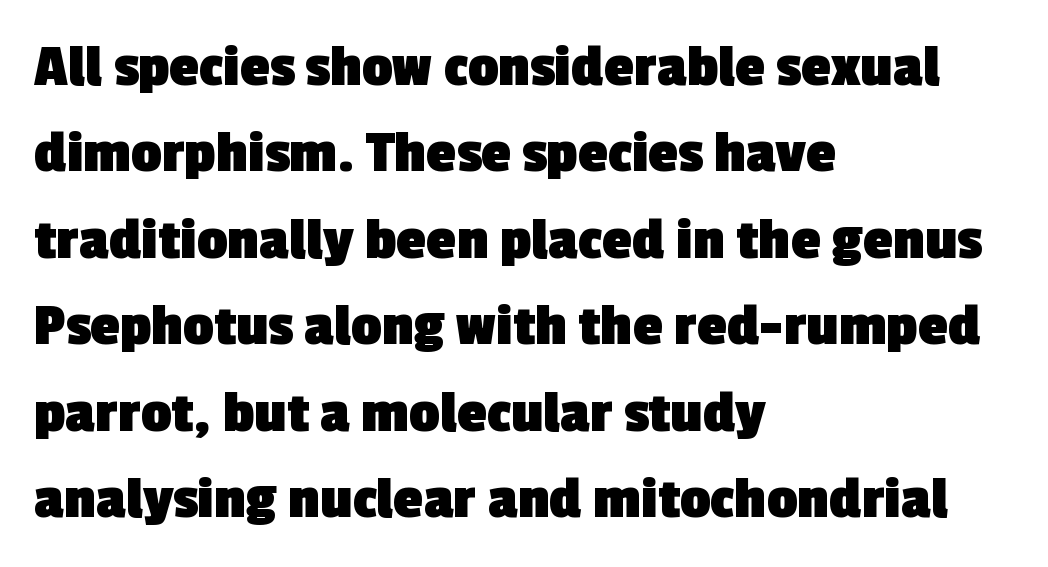
Regarding serifs, this sample does without them. The sample has been set heavy, in full bold. Vertical spacing — default. The setting favours the left margin, as ordinary paragraphs usually do. The letters advance in unequal steps, a hallmark of proportional type.
